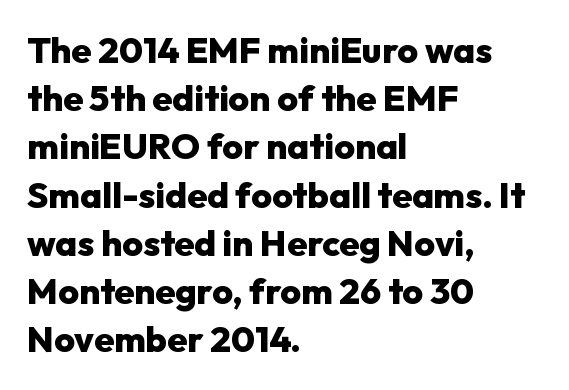
The image shows 36 px heavy sans-serif type, upright; set left-aligned, normal line spacing (1.34x), normal letter spacing, not underlined; low stroke contrast and a medium x-height.
